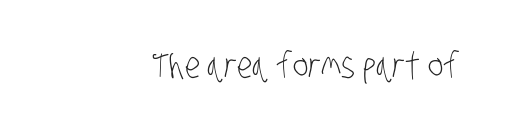
{"serif": "no", "bold": "no", "weight": "light", "width": "condensed", "stroke_contrast": "low", "x_height": "large", "monospaced": "no", "underline": "no", "align": "right", "letter_spacing": "normal", "letter_spacing_em": 0.0, "glyph_px": 36}
